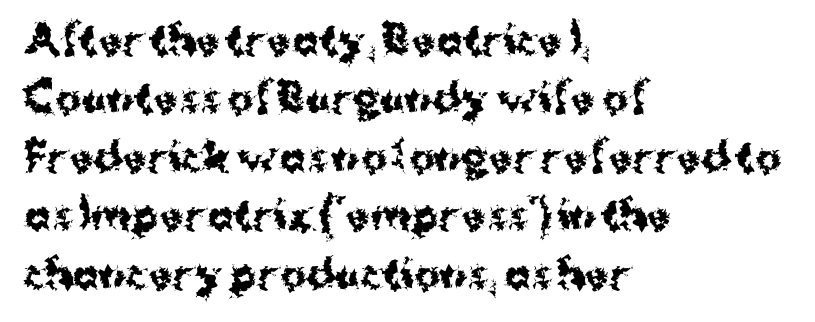
Q: Is the text bold? A: Yes.
Q: Is the text italic (slanted)? A: No, it is upright.
Q: Is the typeface a serif or a sans-serif typeface? A: Sans-serif.
Q: Is the text underlined? A: No.
Q: How is the paragraph aligned? A: Left-aligned.
Q: Is the spacing between letters normal or unusually wide? A: Normal.
Q: Is the spacing between lines tight, normal or loose? A: Normal.
Q: Width (condensed, normal, or wide)? A: Normal.
Q: Stroke contrast? A: Medium.
Q: x-height? A: Medium.
Q: Monospaced? A: No.
